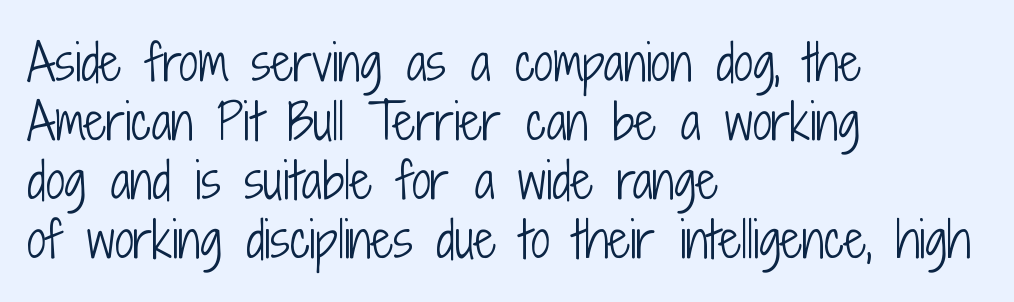
Q: Is the text bold? A: No.
Q: Is the text italic (slanted)? A: No, it is upright.
Q: Is the typeface a serif or a sans-serif typeface? A: Sans-serif.
Q: Is the text underlined? A: No.
Q: How is the paragraph aligned? A: Left-aligned.
Q: Is the spacing between letters normal or unusually wide? A: Normal.
Q: Width (condensed, normal, or wide)? A: Condensed.
Q: Stroke contrast? A: Low.
Q: x-height? A: Medium.
Q: Monospaced? A: No.
